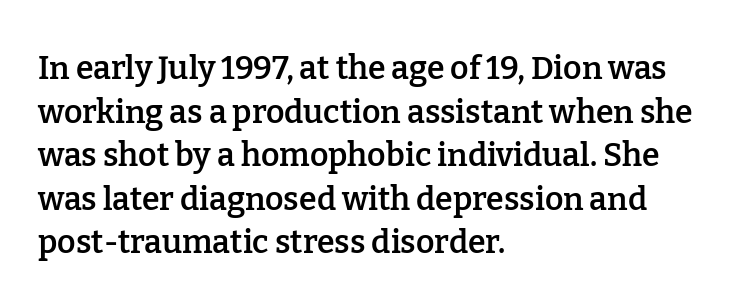
{"serif": "yes", "italic": "no", "bold": "semi", "weight": "semibold", "width": "normal", "stroke_contrast": "low", "x_height": "medium", "monospaced": "no", "underline": "no", "align": "left", "line_spacing": "normal", "line_spacing_ratio": 1.36, "letter_spacing": "normal", "letter_spacing_em": 0.0, "glyph_px": 32}
